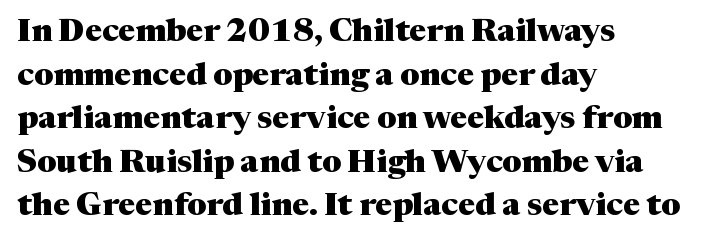
Proportional: the letters do not fall into vertical columns. Serifs: yes, visible at the terminals of the letterforms. Tracking value appears to be zero — textbook default spacing. A full-strength bold gives these letters their thick strokes.
